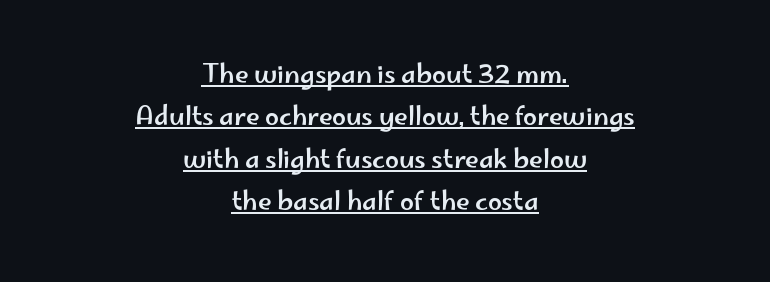
{"italic": "no", "underline": "yes", "align": "center", "line_spacing": "normal", "line_spacing_ratio": 1.7, "letter_spacing": "normal", "letter_spacing_em": 0.0, "glyph_px": 25}
